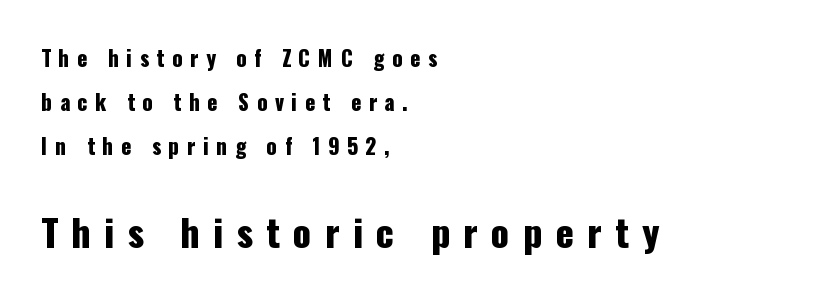
The image shows 37 px condensed sans-serif type, upright; set left-aligned, loose line spacing (2.1x), unusually wide letter spacing (+0.36 em), not underlined; the second (bottom) block is 1.76x larger; low stroke contrast and a medium x-height.
